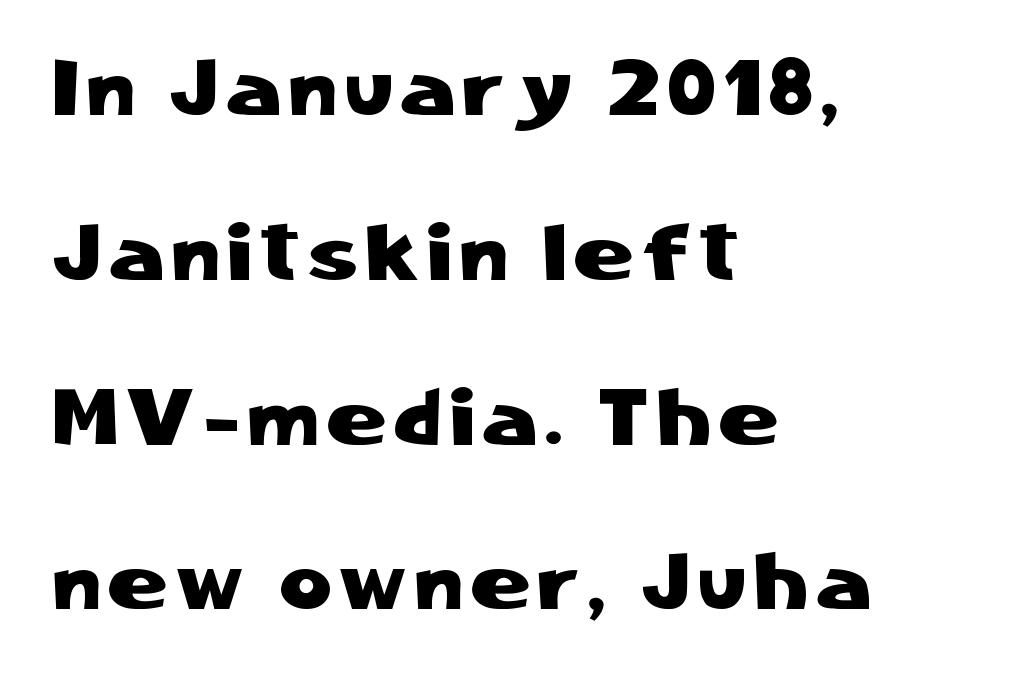
Q: Is the text italic (slanted)? A: No, it is upright.
Q: Is the typeface a serif or a sans-serif typeface? A: Sans-serif.
Q: Is the text underlined? A: No.
Q: How is the paragraph aligned? A: Left-aligned.
Q: Is the spacing between lines tight, normal or loose? A: Loose.
Q: Width (condensed, normal, or wide)? A: Normal.
Q: Stroke contrast? A: Low.
Q: x-height? A: Medium.
Q: Monospaced? A: No.
